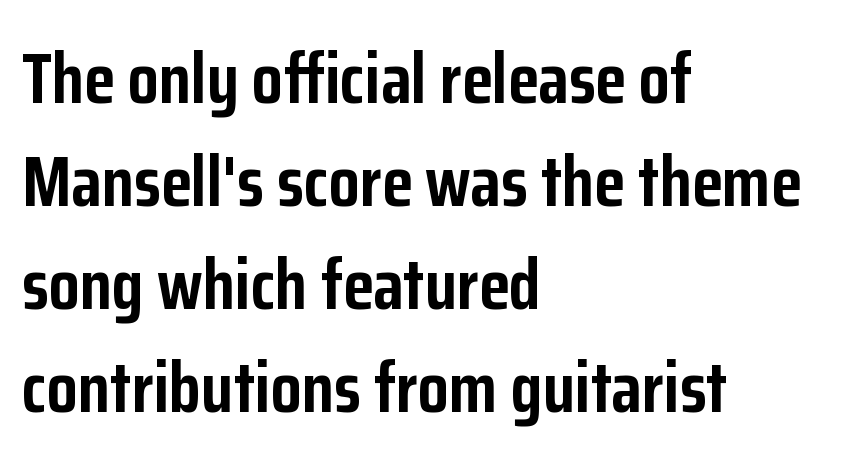
Q: Is the text bold? A: Yes.
Q: Is the text italic (slanted)? A: No, it is upright.
Q: Is the typeface a serif or a sans-serif typeface? A: Sans-serif.
Q: Is the text underlined? A: No.
Q: How is the paragraph aligned? A: Left-aligned.
Q: Is the spacing between letters normal or unusually wide? A: Normal.
Q: Is the spacing between lines tight, normal or loose? A: Normal.
Q: Width (condensed, normal, or wide)? A: Condensed.
Q: Stroke contrast? A: Low.
Q: x-height? A: Medium.
Q: Monospaced? A: No.
